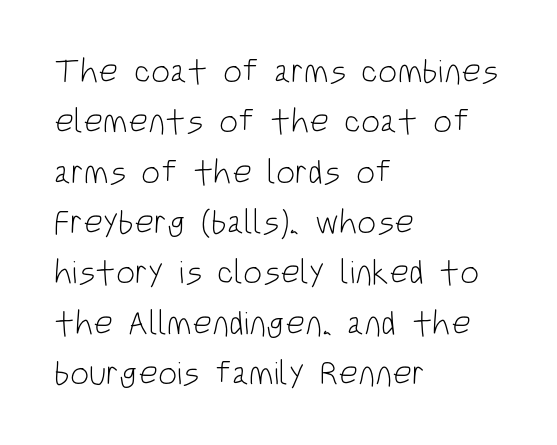
Is the letter spacing exaggerated? No — it looks like the ordinary default. Does the copy run flush right? No — it runs flush left. Line spacing here is normal. Typographically, this falls in the sans-serif category. Varying glyph widths throughout — classic text-font behaviour. The baseline area is clear.
